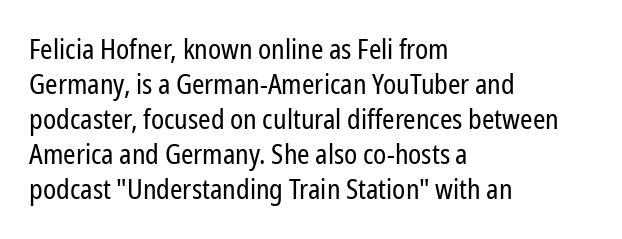
The image shows 28 px regular-weight, condensed sans-serif type, upright; set left-aligned, normal line spacing (1.25x), normal letter spacing, not underlined; low stroke contrast and a medium x-height.
